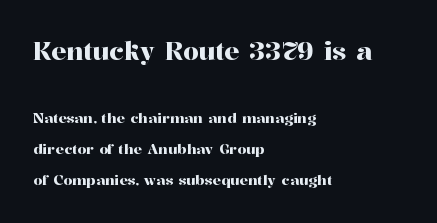
The image shows 25 px text type, upright; set left-aligned, loose line spacing (2.2x), normal letter spacing, not underlined; the first (top) block is 1.79x larger.
